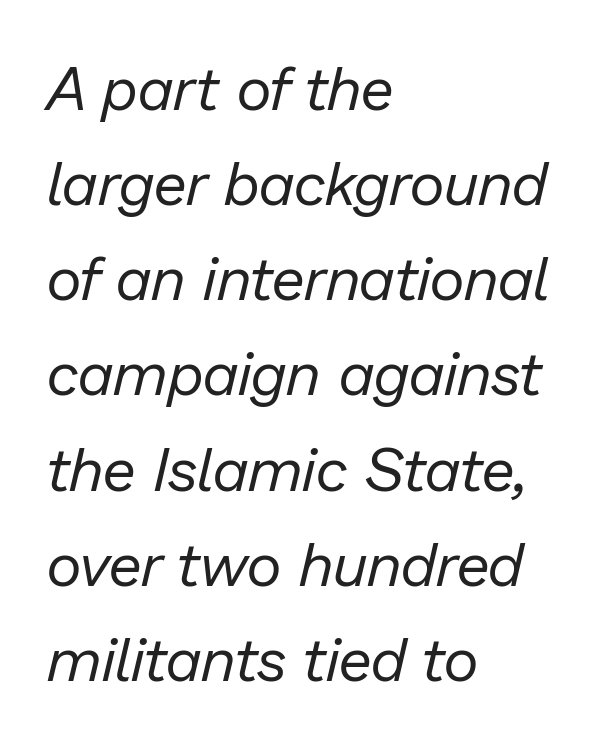
Q: Is the text bold? A: No.
Q: Is the text italic (slanted)? A: Yes, it leans right by about 13 degrees.
Q: Is the text underlined? A: No.
Q: How is the paragraph aligned? A: Left-aligned.
Q: Is the spacing between letters normal or unusually wide? A: Normal.
Q: Is the spacing between lines tight, normal or loose? A: Normal.
Q: Width (condensed, normal, or wide)? A: Normal.
Q: Stroke contrast? A: Low.
Q: x-height? A: Medium.
Q: Monospaced? A: No.
